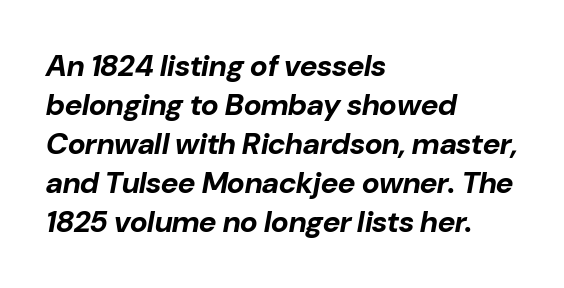
Q: Is the text bold? A: Yes.
Q: Is the text italic (slanted)? A: Yes, it leans right by about 10 degrees.
Q: Is the text underlined? A: No.
Q: How is the paragraph aligned? A: Left-aligned.
Q: Is the spacing between letters normal or unusually wide? A: Normal.
Q: Is the spacing between lines tight, normal or loose? A: Normal.
Q: Width (condensed, normal, or wide)? A: Normal.
Q: Stroke contrast? A: Low.
Q: x-height? A: Medium.
Q: Monospaced? A: No.
